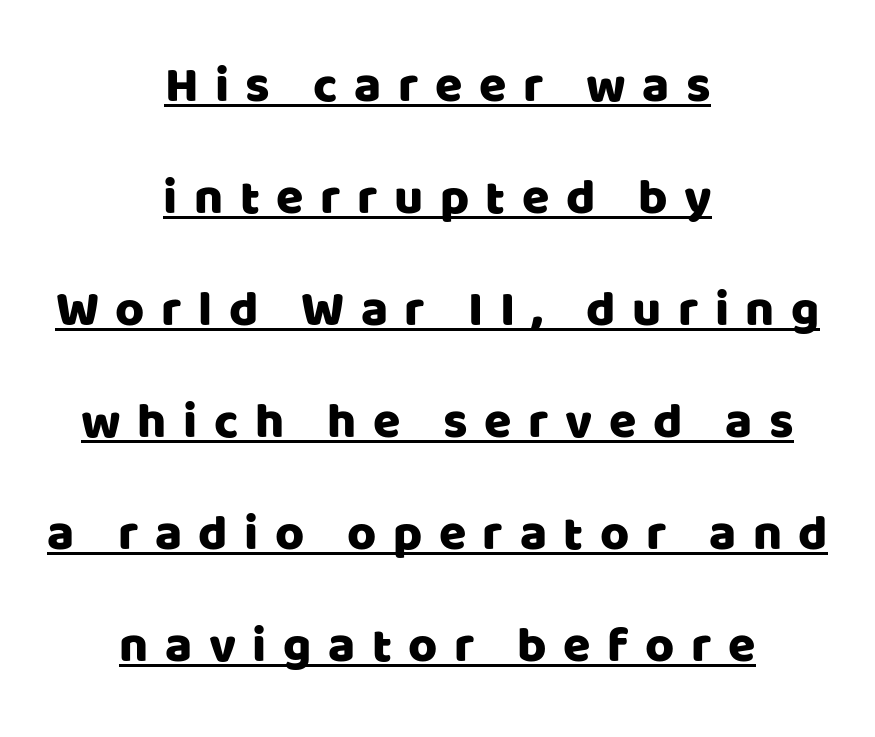
Do the characters align in a grid? No, the font is proportional. Designer's note — italics off, roman on. Horizontal bands of white between lines are thick stripes. Words appear elongated and porous because spacing is wide. Serifs: no, the terminals of the letterforms are clean.
